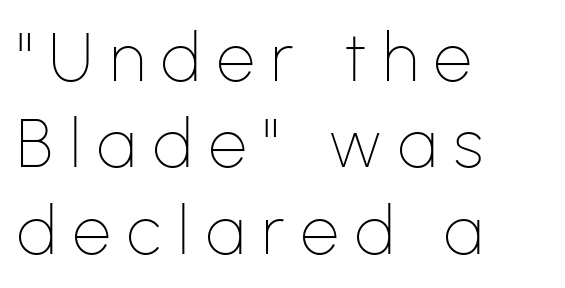
The typesetting does not lean heavy: it is not bold. The rendering shows plain stroke endings on the letterforms — a sans-serif design. The line-height multiplier appears to be the usual default. Where is the straight margin? On the left. The typography opts for an upright posture over an oblique one. A typesetter would call this proportional, since set widths differ per character.
